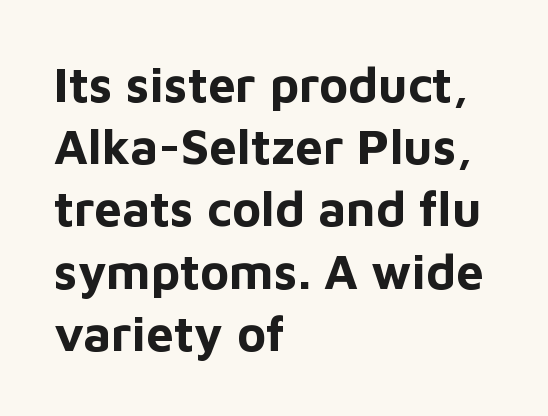
{"serif": "no", "italic": "no", "bold": "yes", "weight": "bold", "width": "normal", "stroke_contrast": "low", "x_height": "medium", "monospaced": "no", "underline": "no", "align": "left", "line_spacing": "normal", "line_spacing_ratio": 1.27, "letter_spacing": "normal", "letter_spacing_em": 0.0, "glyph_px": 49}
